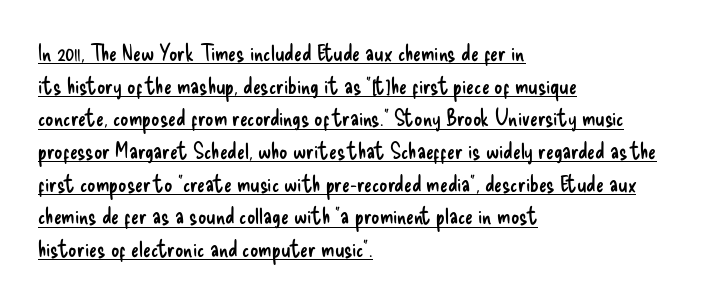
The image shows 23 px text type, upright; set left-aligned, normal line spacing (1.42x), normal letter spacing, underlined.
